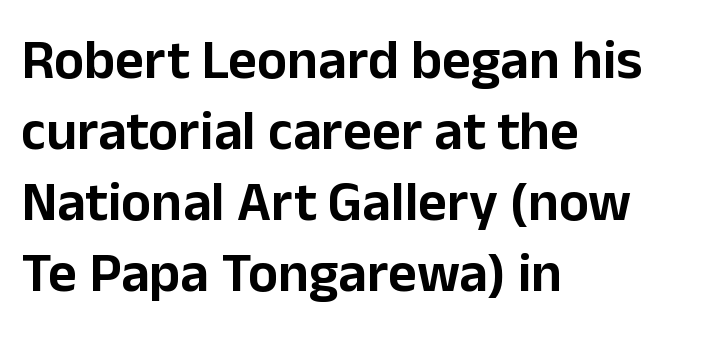
The image shows 56 px sans-serif type, upright; set left-aligned, normal line spacing (1.27x), normal letter spacing, not underlined; low stroke contrast and a medium x-height.
